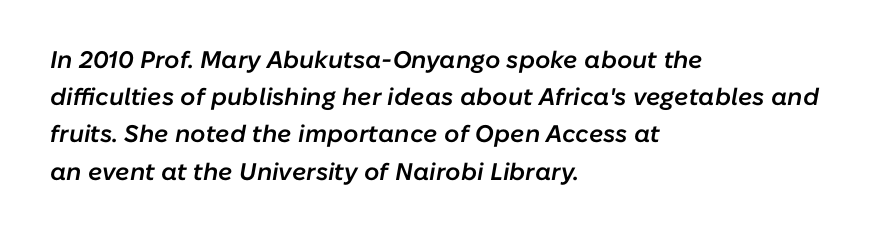
The lines are quadded left. A fair bit of extra ink — the face is semibold, not bold. What stands out about the letter spacing? Nothing — it is the standard amount. No word sits above an underline. Compared with typical paragraphs, the rows here are spaced about the same.
